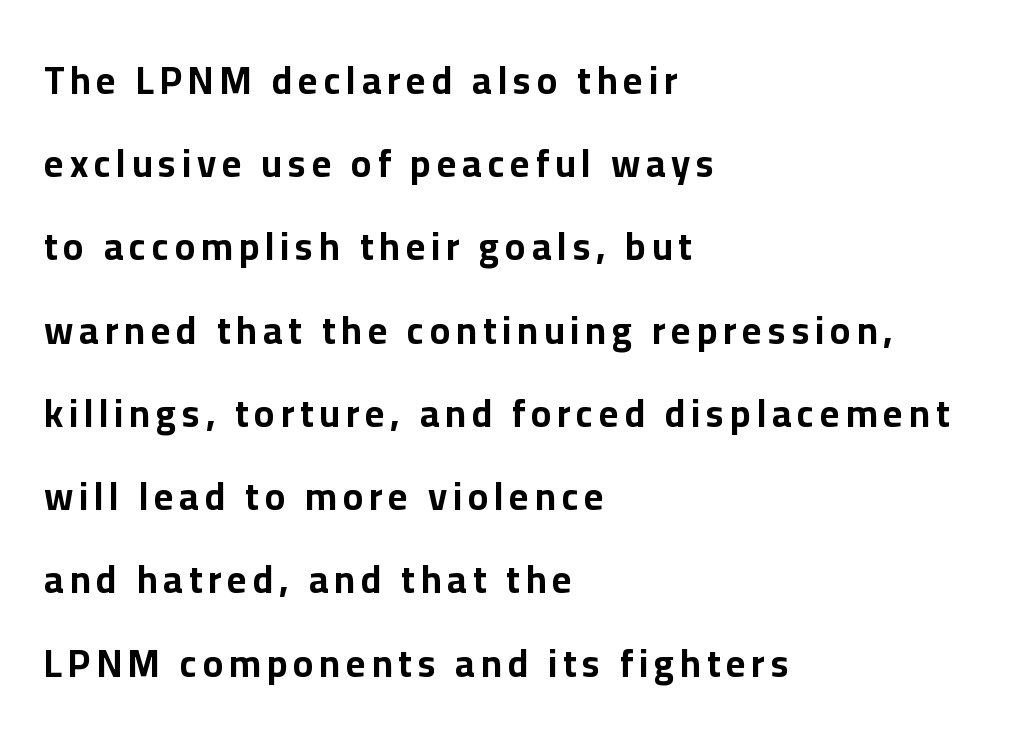
{"serif": "no", "italic": "no", "bold": "yes", "weight": "bold", "width": "normal", "stroke_contrast": "low", "x_height": "medium", "monospaced": "no", "underline": "no", "align": "left", "line_spacing": "loose", "line_spacing_ratio": 2.19, "glyph_px": 38}
